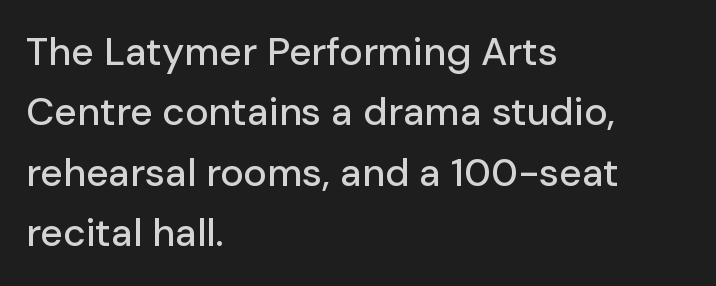
The image shows 39 px sans-serif type, upright; set left-aligned, normal line spacing (1.55x), normal letter spacing, not underlined; low stroke contrast and a medium x-height.
